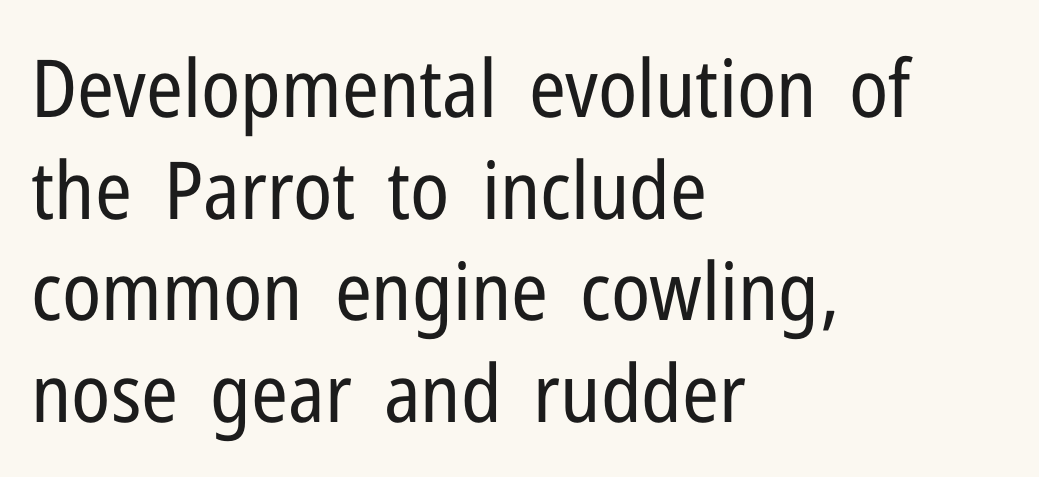
{"serif": "no", "italic": "no", "bold": "no", "weight": "regular", "width": "condensed", "stroke_contrast": "low", "x_height": "medium", "monospaced": "no", "underline": "no", "align": "left", "line_spacing": "normal", "line_spacing_ratio": 1.27, "letter_spacing": "normal", "letter_spacing_em": 0.0, "glyph_px": 80}
